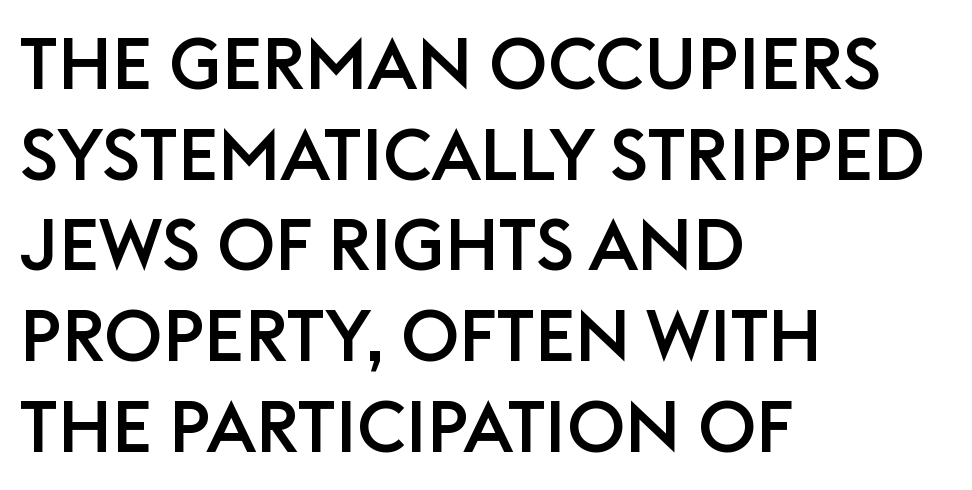
{"serif": "no", "italic": "no", "width": "normal", "stroke_contrast": "low", "x_height": "large", "monospaced": "no", "underline": "no", "align": "left", "line_spacing": "normal", "line_spacing_ratio": 1.26, "letter_spacing": "normal", "letter_spacing_em": 0.0, "glyph_px": 72}
